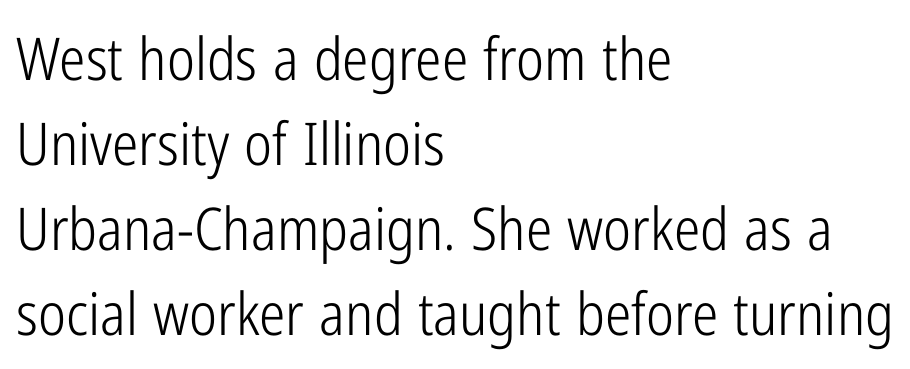
Q: Is the text bold? A: No.
Q: Is the text italic (slanted)? A: No, it is upright.
Q: Is the typeface a serif or a sans-serif typeface? A: Sans-serif.
Q: Is the text underlined? A: No.
Q: How is the paragraph aligned? A: Left-aligned.
Q: Is the spacing between letters normal or unusually wide? A: Normal.
Q: Is the spacing between lines tight, normal or loose? A: Normal.
Q: Width (condensed, normal, or wide)? A: Condensed.
Q: Stroke contrast? A: Low.
Q: x-height? A: Medium.
Q: Monospaced? A: No.
